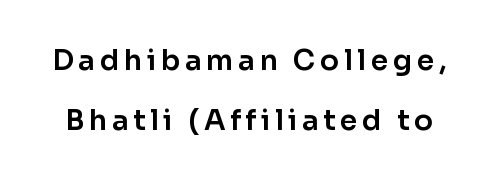
Nobody drew a line under any word here. You can tell it's not italic because the verticals are truly vertical. Does the type have serifs? No, each stem ends abruptly. Successive baselines arrive slowly, with a big drop between each.
